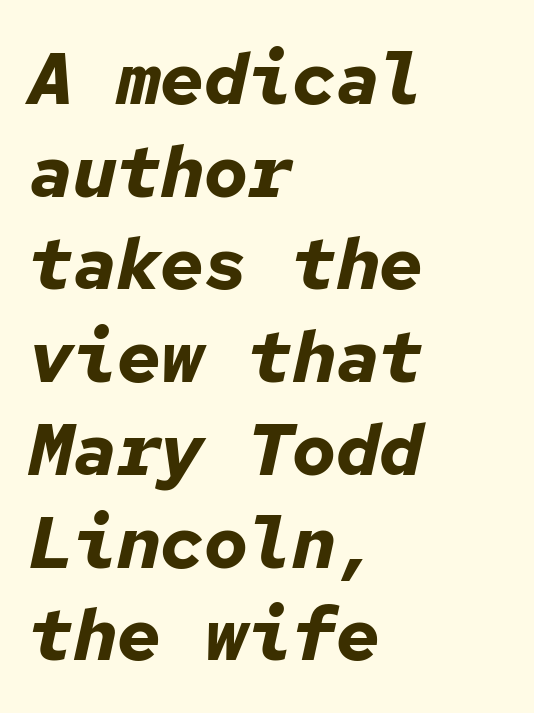
Regular leading. Layout note: lines flush left. A typesetter would call this monospace, since all characters share one set width. Caption: standard tracking, unaltered.
